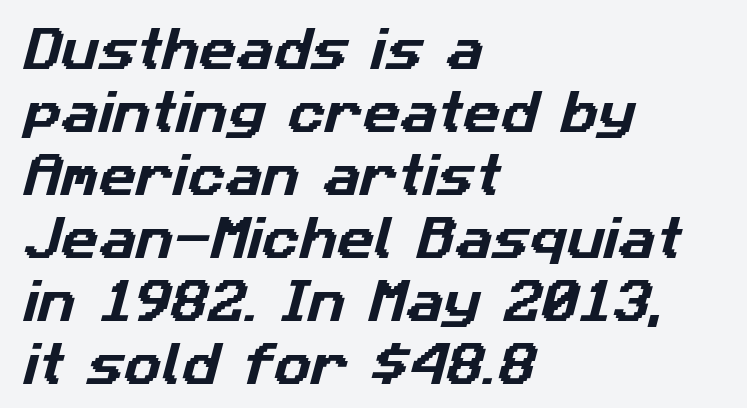
Descenders are the only things crossing below the line. Regular leading. Unlike a traditional serif, this face leaves its strokes unadorned. Students, note that the glyphs here touch the page at normal intervals. Horizontal alignment here is leftward, the default for most running prose. Here the designer chose a conventional face with non-uniform glyph widths.
